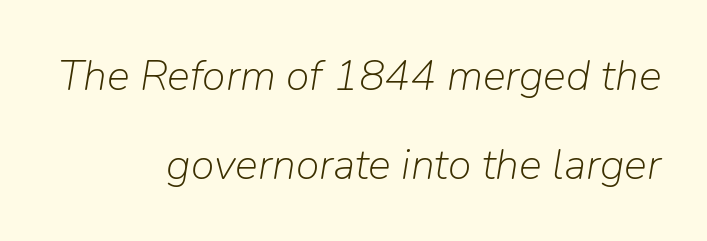
Q: Is the text bold? A: No.
Q: Is the text italic (slanted)? A: Yes, it leans right by about 9 degrees.
Q: Is the text underlined? A: No.
Q: How is the paragraph aligned? A: Right-aligned.
Q: Is the spacing between letters normal or unusually wide? A: Normal.
Q: Is the spacing between lines tight, normal or loose? A: Loose.
Q: Width (condensed, normal, or wide)? A: Normal.
Q: Stroke contrast? A: Low.
Q: x-height? A: Medium.
Q: Monospaced? A: No.
